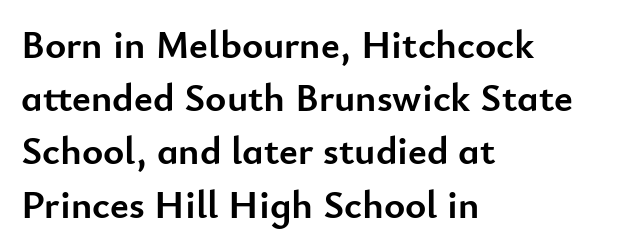
Spacing between characters is what you'd get straight out of the box. The font family rendered here belongs to the sans-serif group. In CSS terms this would be text-align: left. Tall strokes in this sample are plumb rather than angled. Varying glyph widths throughout — classic text-font behaviour.
